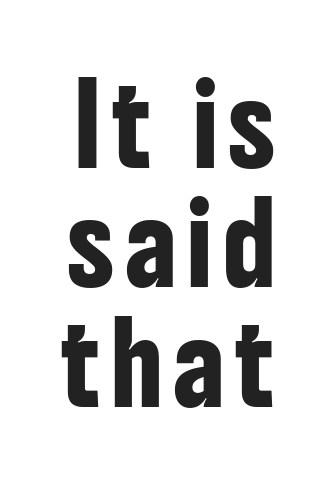
Q: Is the text italic (slanted)? A: No, it is upright.
Q: Is the typeface a serif or a sans-serif typeface? A: Sans-serif.
Q: Is the text underlined? A: No.
Q: Is the spacing between lines tight, normal or loose? A: Normal.
Q: Width (condensed, normal, or wide)? A: Condensed.
Q: Stroke contrast? A: Low.
Q: x-height? A: Medium.
Q: Monospaced? A: No.
